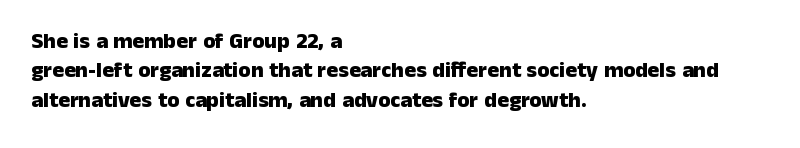
Every character sits straight up, as roman type does. Visually the block forms a straight wall on the left and a jagged coastline on the right. I'd describe the lettering as bold — thick and assertive. Unmarked baselines from the first word to the last.
